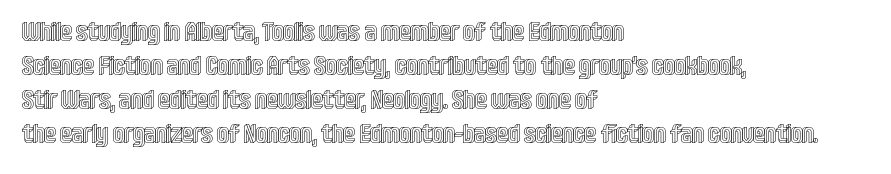
Q: Is the text italic (slanted)? A: No, it is upright.
Q: Is the text underlined? A: No.
Q: How is the paragraph aligned? A: Left-aligned.
Q: Is the spacing between letters normal or unusually wide? A: Normal.
Q: Is the spacing between lines tight, normal or loose? A: Normal.
